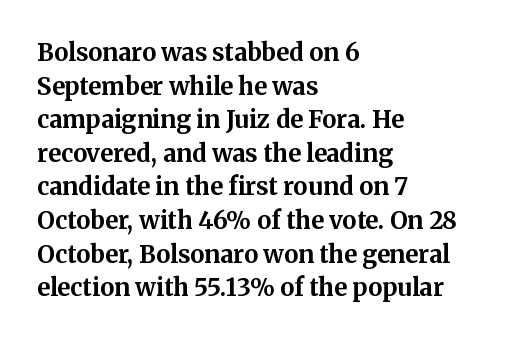
Any mark beneath the type? The region is blank. Regular leading. The face used here is rendered with its standard letterfit. These words are printed bold, with thick strokes throughout. Italic? Not at all — the glyphs are vertical. Left-aligned paragraph, ragged on the right.
